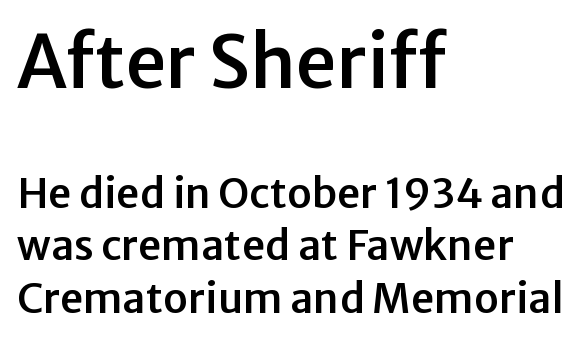
{"serif": "no", "italic": "no", "width": "normal", "stroke_contrast": "low", "x_height": "medium", "monospaced": "no", "underline": "no", "align": "left", "line_spacing": "normal", "line_spacing_ratio": 1.28, "letter_spacing": "normal", "letter_spacing_em": 0.0, "larger_block": "first", "size_ratio": 1.76, "glyph_px": 72}
